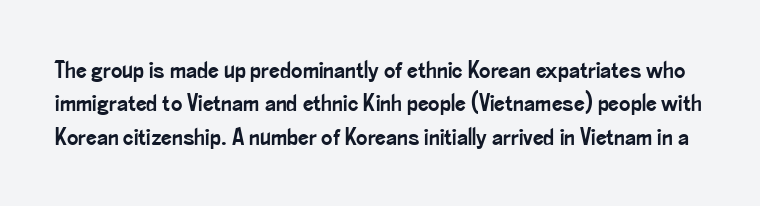
Look at the tracking — it's just the regular setting, nothing added. A roman cut, with each character standing at attention. The rows are spaced the way most documents space them. Underlining? Definitely not there.
